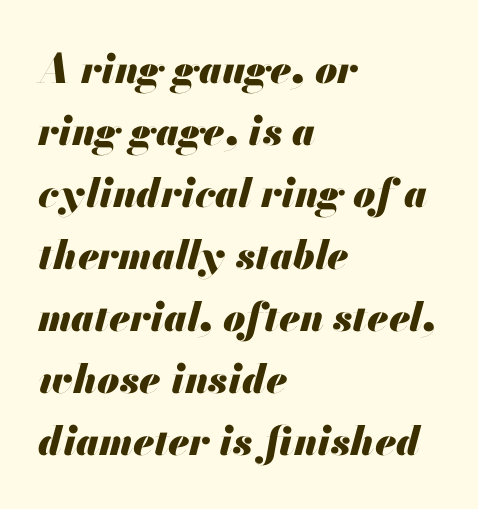
Q: Is the text bold? A: Yes.
Q: Is the text italic (slanted)? A: Yes, it leans right by about 13 degrees.
Q: Is the text underlined? A: No.
Q: How is the paragraph aligned? A: Left-aligned.
Q: Is the spacing between letters normal or unusually wide? A: Normal.
Q: Is the spacing between lines tight, normal or loose? A: Normal.
Q: Width (condensed, normal, or wide)? A: Normal.
Q: Stroke contrast? A: Medium.
Q: x-height? A: Small.
Q: Monospaced? A: No.
